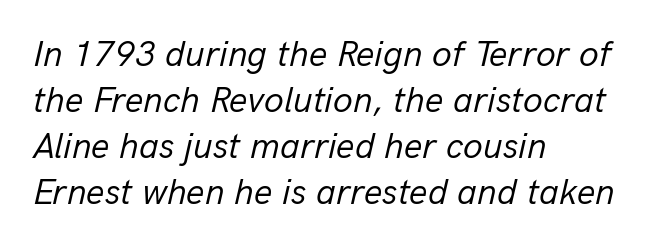
Q: Is the text bold? A: No.
Q: Is the text italic (slanted)? A: Yes, it leans right by about 13 degrees.
Q: Is the text underlined? A: No.
Q: How is the paragraph aligned? A: Left-aligned.
Q: Is the spacing between letters normal or unusually wide? A: Normal.
Q: Is the spacing between lines tight, normal or loose? A: Normal.
Q: Width (condensed, normal, or wide)? A: Normal.
Q: Stroke contrast? A: Low.
Q: x-height? A: Medium.
Q: Monospaced? A: No.
